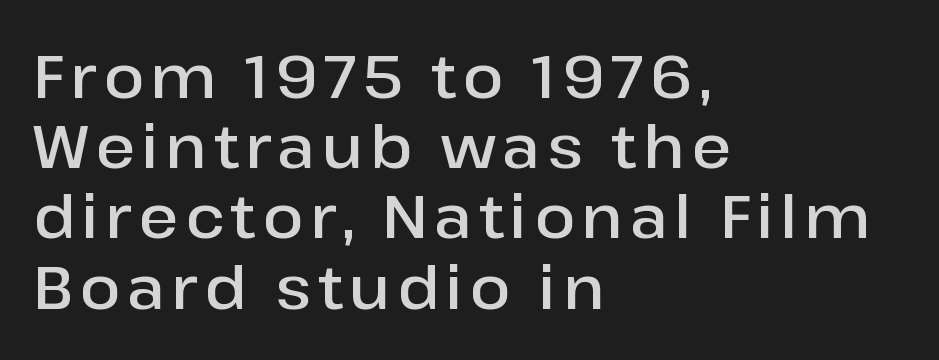
The image shows 60 px semibold sans-serif type, upright; set left-aligned, line spacing 1.17x, not underlined; low stroke contrast and a medium x-height.
